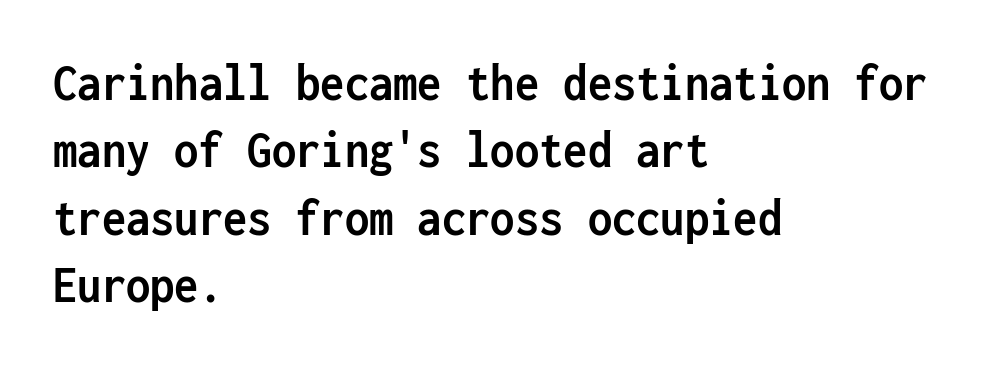
The image shows 54 px semibold, condensed sans-serif type, upright, monospaced; set left-aligned, normal line spacing (1.25x), normal letter spacing, not underlined; low stroke contrast and a medium x-height.
